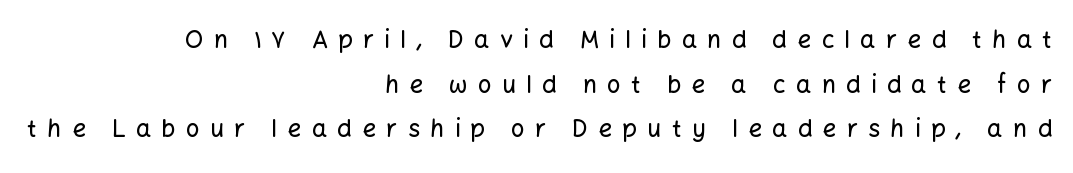
{"italic": "no", "underline": "no", "align": "right", "line_spacing_ratio": 1.86, "letter_spacing": "wide", "letter_spacing_em": 0.43, "glyph_px": 24}
